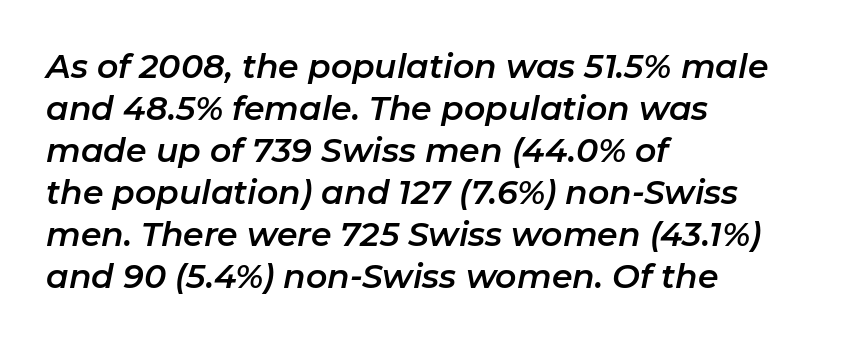
The image shows 33 px text type, italic (leaning right); set left-aligned, normal line spacing (1.27x), normal letter spacing, not underlined; low stroke contrast and a medium x-height.
